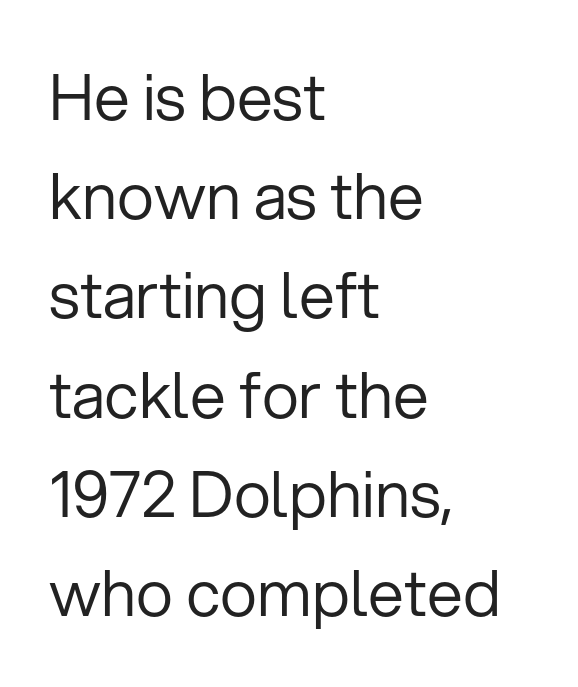
{"serif": "no", "italic": "no", "bold": "no", "weight": "regular", "width": "normal", "stroke_contrast": "low", "x_height": "medium", "monospaced": "no", "underline": "no", "align": "left", "line_spacing": "normal", "line_spacing_ratio": 1.55, "letter_spacing": "normal", "letter_spacing_em": 0.0, "glyph_px": 64}
